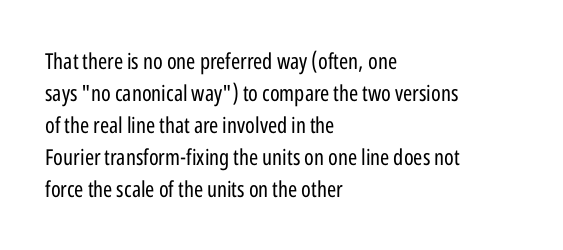
Q: Is the text bold? A: No.
Q: Is the text italic (slanted)? A: No, it is upright.
Q: Is the text underlined? A: No.
Q: How is the paragraph aligned? A: Left-aligned.
Q: Is the spacing between letters normal or unusually wide? A: Normal.
Q: Is the spacing between lines tight, normal or loose? A: Normal.
